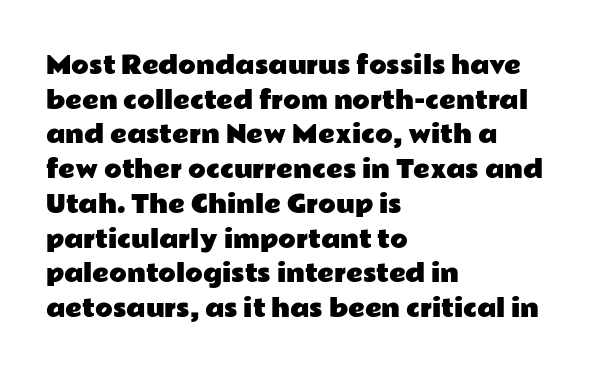
Students, observe: this is what conventionally led text looks like. Has an underline been added? It has not. Words appear dense and cohesive because spacing is normal. If you drew a ruler down the left edge, every line would touch it.
